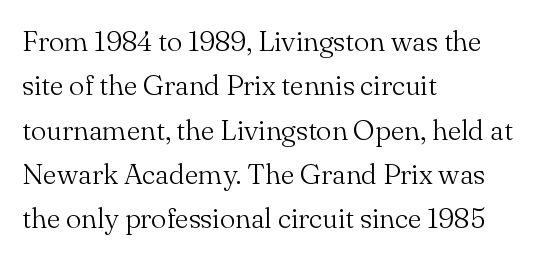
The image shows 29 px light serif type, upright; set left-aligned, normal line spacing (1.53x), normal letter spacing, not underlined; medium stroke contrast and a small x-height.
